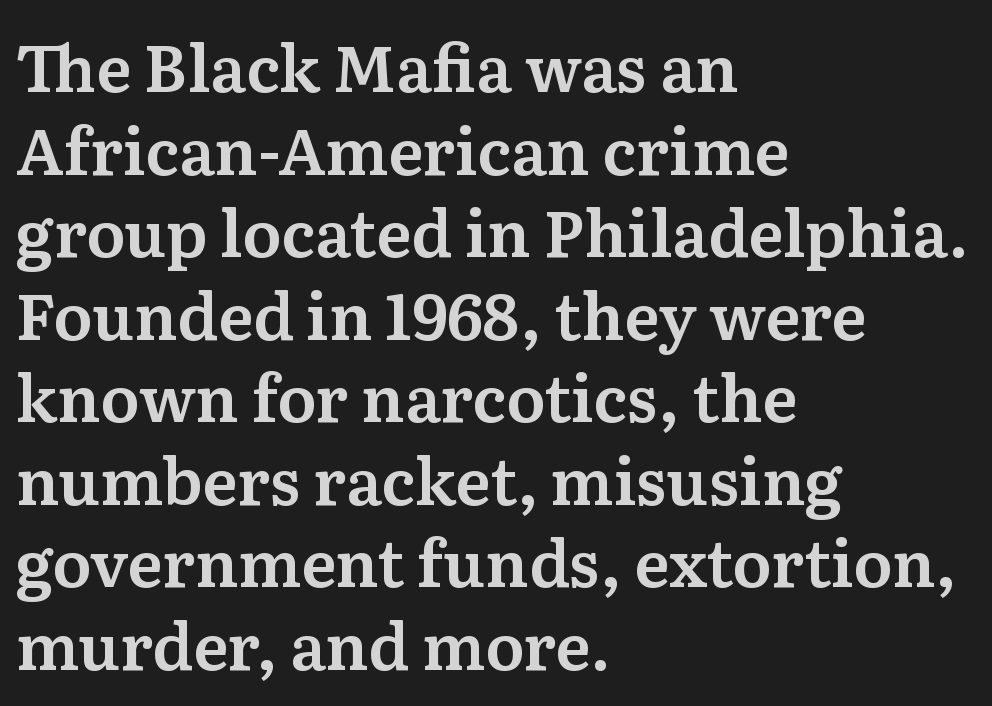
Q: Is the text italic (slanted)? A: No, it is upright.
Q: Is the typeface a serif or a sans-serif typeface? A: Serif.
Q: Is the text underlined? A: No.
Q: How is the paragraph aligned? A: Left-aligned.
Q: Is the spacing between letters normal or unusually wide? A: Normal.
Q: Is the spacing between lines tight, normal or loose? A: Normal.
Q: Width (condensed, normal, or wide)? A: Normal.
Q: Stroke contrast? A: Medium.
Q: x-height? A: Medium.
Q: Monospaced? A: No.
